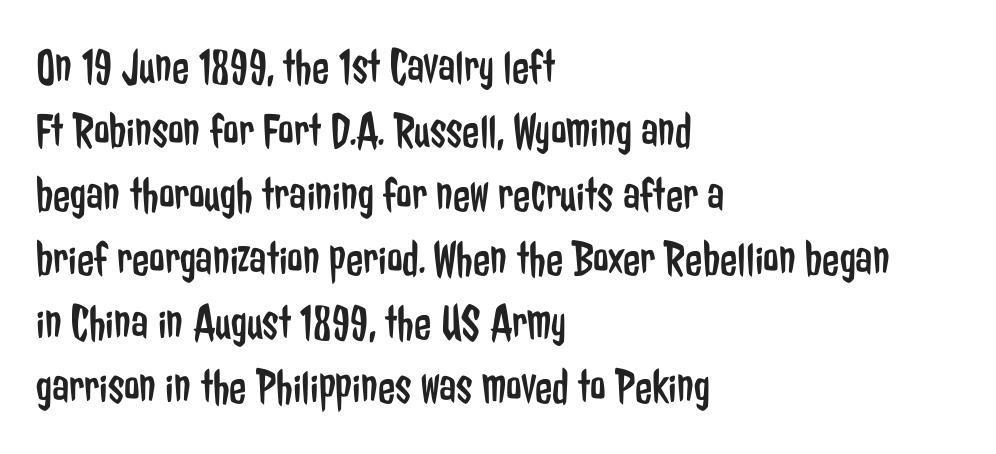
The image shows 50 px regular-weight, condensed sans-serif type, upright; set left-aligned, normal line spacing (1.28x), normal letter spacing, not underlined; low stroke contrast and a medium x-height.
